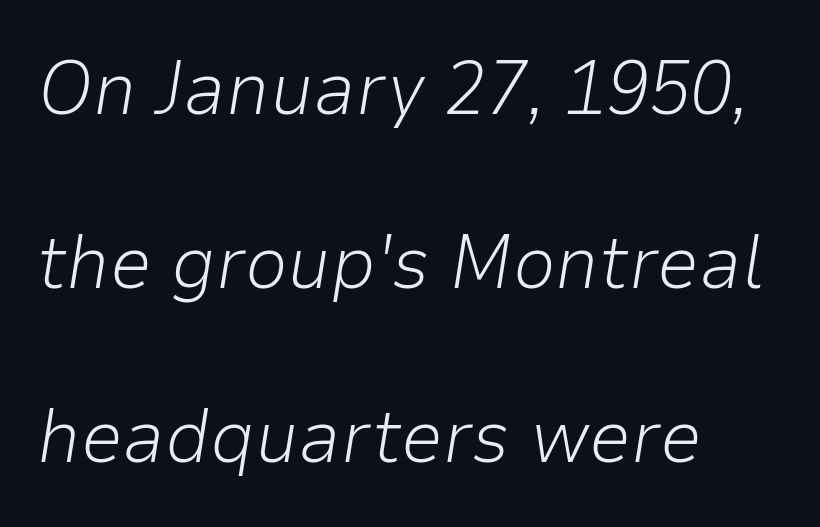
The image shows 76 px light type, italic (leaning right); set left-aligned, loose line spacing (2.29x), normal letter spacing, not underlined; low stroke contrast and a medium x-height.
